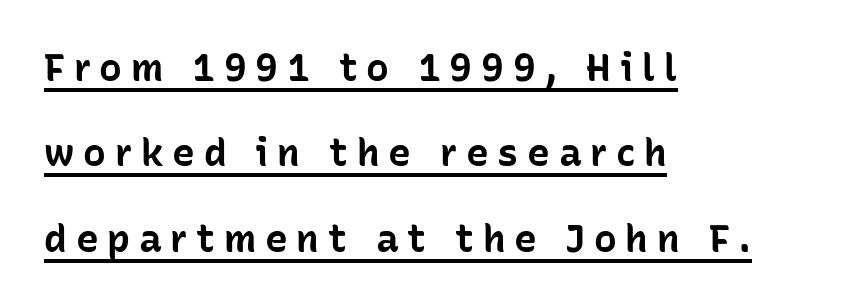
{"serif": "no", "italic": "no", "bold": "yes", "weight": "bold", "width": "normal", "stroke_contrast": "low", "x_height": "medium", "monospaced": "no", "underline": "yes", "align": "left", "line_spacing": "loose", "line_spacing_ratio": 2.25, "letter_spacing": "wide", "letter_spacing_em": 0.23, "glyph_px": 38}
